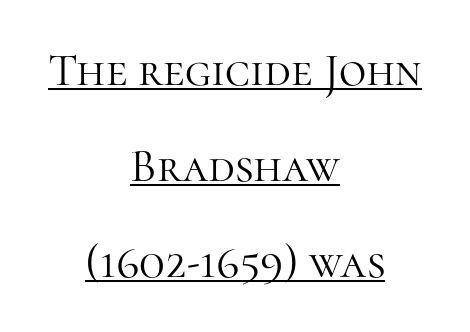
The image shows 47 px light serif type, upright; set centered, loose line spacing (2.04x), normal letter spacing, underlined; high stroke contrast and a medium x-height.
